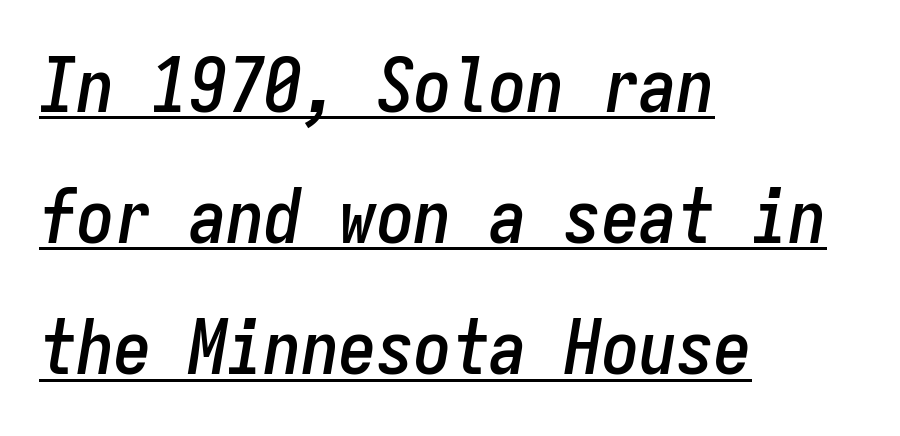
Q: Is the text italic (slanted)? A: Yes, it leans right by about 9 degrees.
Q: Is the text underlined? A: Yes.
Q: How is the paragraph aligned? A: Left-aligned.
Q: Is the spacing between letters normal or unusually wide? A: Normal.
Q: Width (condensed, normal, or wide)? A: Condensed.
Q: Stroke contrast? A: Low.
Q: x-height? A: Medium.
Q: Monospaced? A: Yes.
